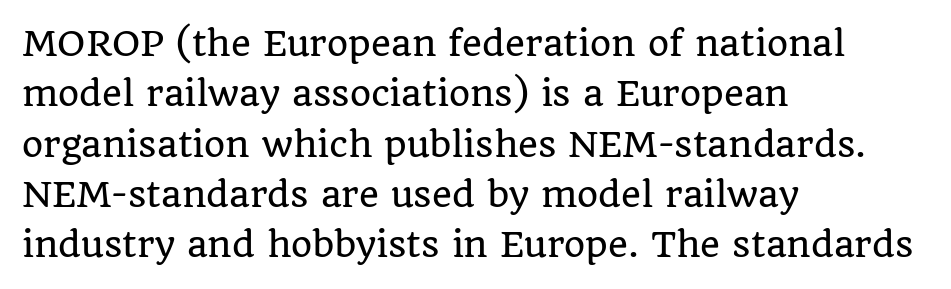
Q: Is the text italic (slanted)? A: No, it is upright.
Q: Is the typeface a serif or a sans-serif typeface? A: Serif.
Q: Is the text underlined? A: No.
Q: How is the paragraph aligned? A: Left-aligned.
Q: Is the spacing between letters normal or unusually wide? A: Normal.
Q: Is the spacing between lines tight, normal or loose? A: Normal.
Q: Width (condensed, normal, or wide)? A: Normal.
Q: Stroke contrast? A: Low.
Q: x-height? A: Large.
Q: Monospaced? A: No.
